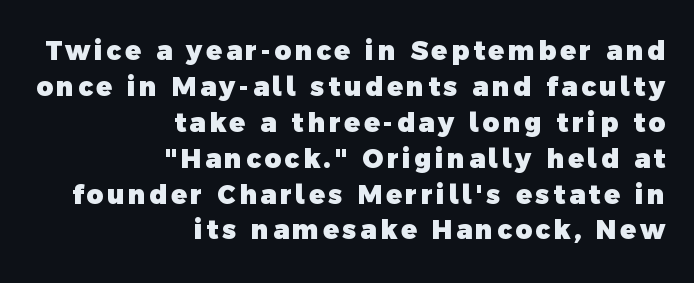
{"bold": "yes", "underline": "no", "align": "right", "line_spacing": "normal", "line_spacing_ratio": 1.38, "glyph_px": 26}
